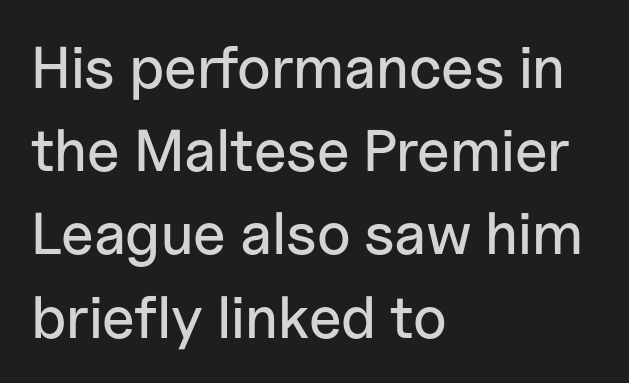
Vertical spacing — default. The type family on display is of the sans-serif kind. These lines stack with their left ends in a neat column. The face used here is proportionally spaced, like ordinary book or web type. Is there any slant? The stems are plumb. No extra tracking has been applied to these lines.
